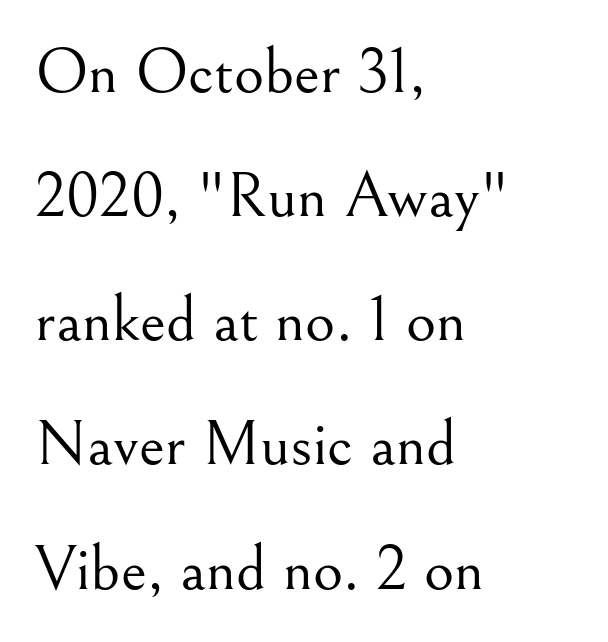
The image shows 65 px light serif type, upright; set left-aligned, loose line spacing (1.91x), normal letter spacing, not underlined; medium stroke contrast and a small x-height.
